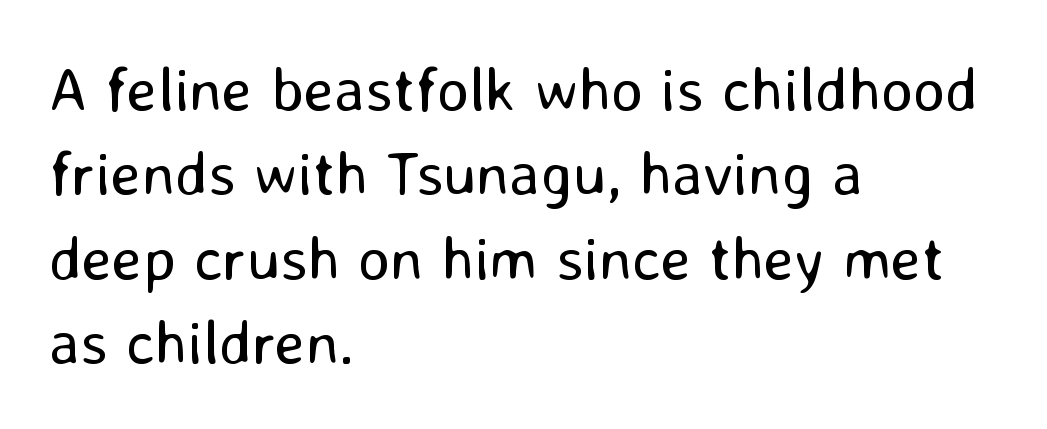
Observe the absence of serifs on each vertical stroke in this sample. Ink coverage per letter is moderate at most. Is this a fixed-width face? No — the glyphs have proportional, varying widths. Where is the straight margin? On the left. A normal amount of white space separates one row of letters from the next.
